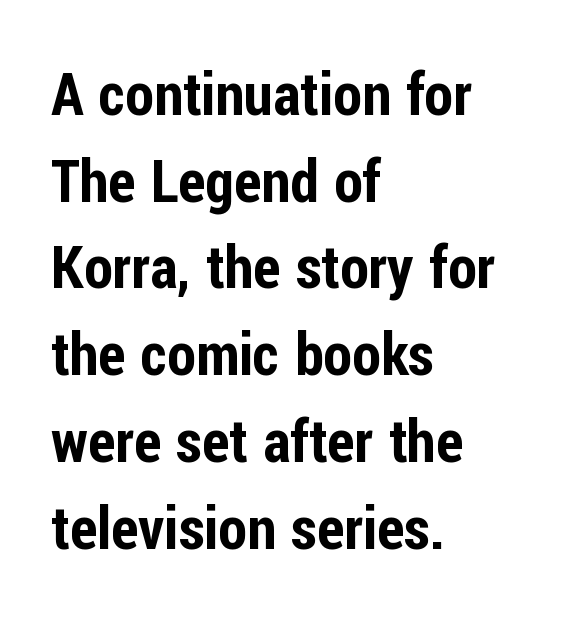
Just letters on the line, the space beneath them empty. Is the letter spacing exaggerated? No — it looks like the ordinary default. Quick note: not italic, upright. The characters display no serif detailing; their extremities are plain. The rendering uses a moderate line-height, typical for paragraphs.
